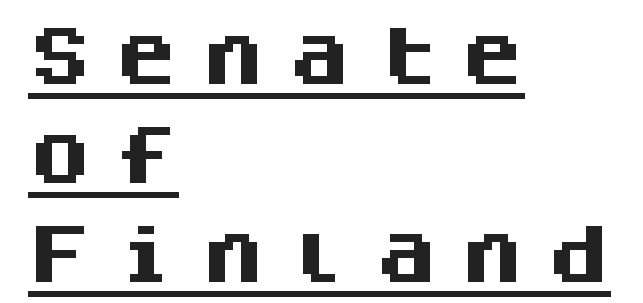
The image shows 64 px heavy sans-serif type, upright, monospaced; set left-aligned, normal line spacing (1.55x), unusually wide letter spacing (+0.35 em), underlined; medium stroke contrast and a large x-height.
